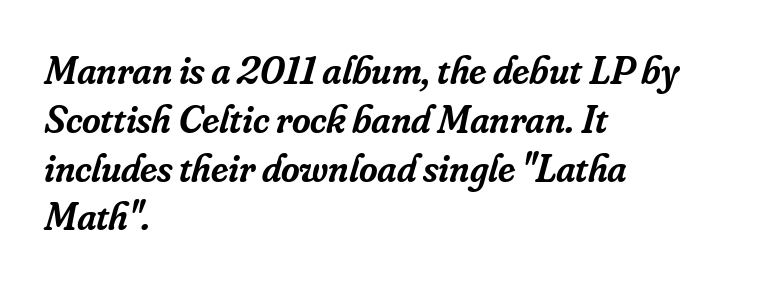
The image shows 40 px semibold serif type, italic (leaning right); set left-aligned, line spacing 1.22x, normal letter spacing, not underlined; low stroke contrast and a small x-height.
